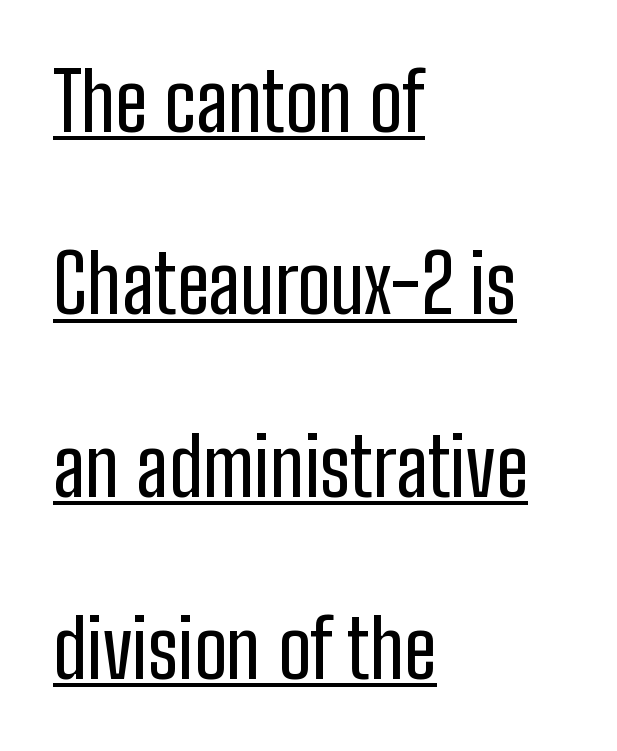
Q: Is the text italic (slanted)? A: No, it is upright.
Q: Is the typeface a serif or a sans-serif typeface? A: Sans-serif.
Q: Is the text underlined? A: Yes.
Q: How is the paragraph aligned? A: Left-aligned.
Q: Is the spacing between letters normal or unusually wide? A: Normal.
Q: Is the spacing between lines tight, normal or loose? A: Loose.
Q: Width (condensed, normal, or wide)? A: Condensed.
Q: Stroke contrast? A: Low.
Q: x-height? A: Medium.
Q: Monospaced? A: No.
